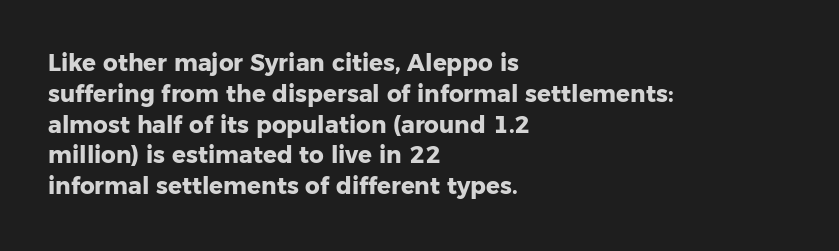
It's the straight-up-and-down kind of type. Descender tails drop into unmarked territory. Weight check: bold — yes, fully. Line beginnings align vertically; line endings do not.
